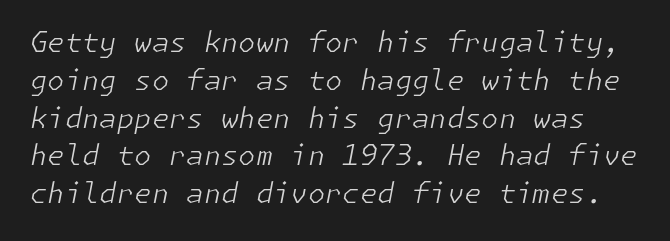
Weight: not bold — regular or lighter. Slant detected: the letters are inclined. Does extra space separate the letters? No, they use regular spacing. The designer left line spacing at the default. Descender tails drop into unmarked territory.
